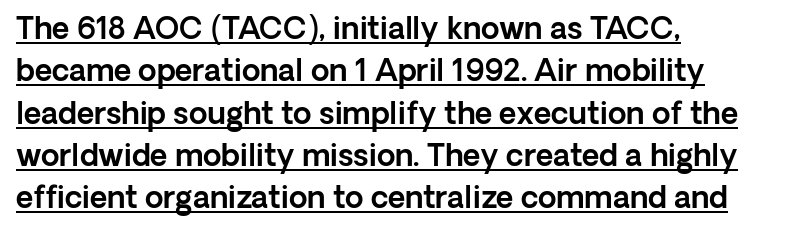
The line-height multiplier appears to be the usual default. Here the designer chose a conventional face with non-uniform glyph widths. Does a line run under the words? Yes, clearly. You could call the tracking neutral — neither tight nor loose. Unlike a traditional serif, this face leaves its strokes unadorned. Left-aligned paragraph, ragged on the right.
